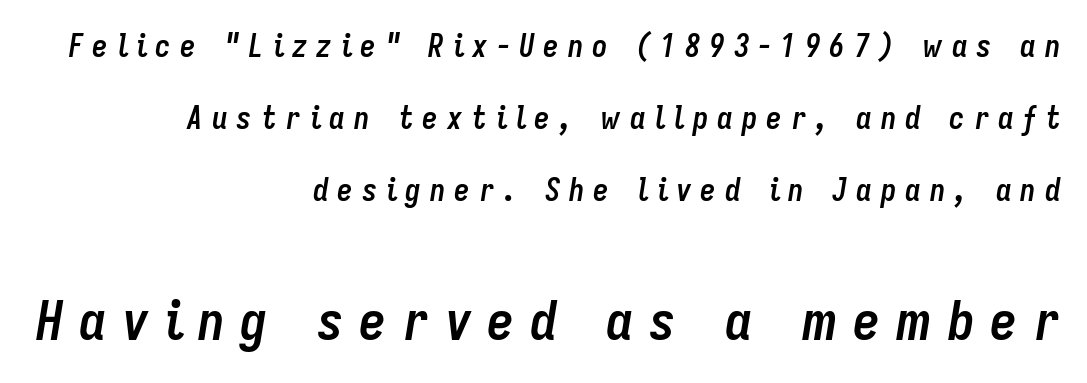
{"italic": "yes", "lean": "right", "slant_degrees": 9, "bold": "yes", "weight": "semibold", "width": "condensed", "stroke_contrast": "low", "x_height": "medium", "monospaced": "no", "underline": "no", "align": "right", "line_spacing": "loose", "line_spacing_ratio": 2.33, "letter_spacing": "wide", "letter_spacing_em": 0.29, "larger_block": "second", "size_ratio": 1.74, "glyph_px": 54}
